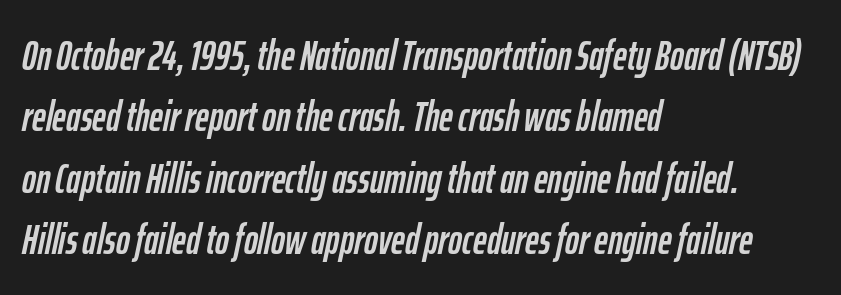
Vertical spacing — default. When letters slant like this, we call the style italic. Descender tails drop into unmarked territory. Notice how the passage keeps a crisp vertical edge on the left only. Letter spacing: default.
